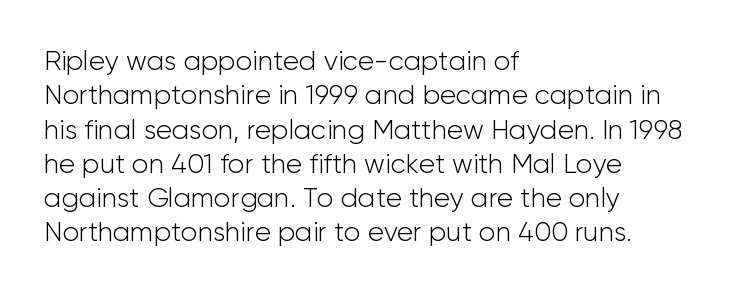
Q: Is the text bold? A: No.
Q: Is the text italic (slanted)? A: No, it is upright.
Q: Is the text underlined? A: No.
Q: How is the paragraph aligned? A: Left-aligned.
Q: Is the spacing between letters normal or unusually wide? A: Normal.
Q: Is the spacing between lines tight, normal or loose? A: Normal.
